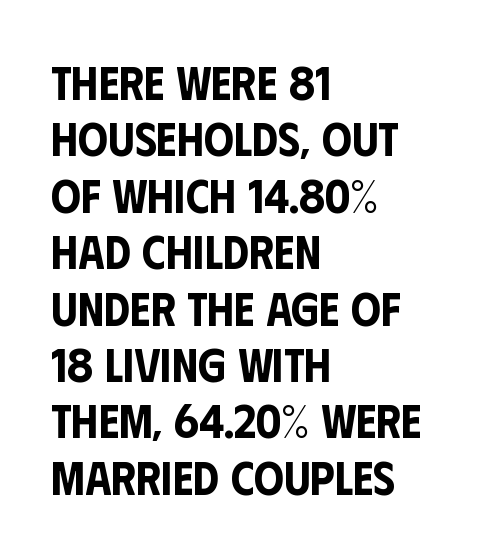
The image shows 47 px condensed sans-serif type, upright; set left-aligned, line spacing 1.2x, normal letter spacing, not underlined; low stroke contrast and a large x-height.
